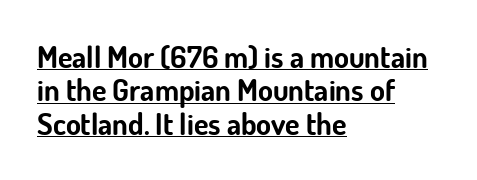
{"serif": "no", "italic": "no", "bold": "yes", "weight": "bold", "width": "normal", "stroke_contrast": "low", "x_height": "small", "monospaced": "no", "underline": "yes", "align": "left", "line_spacing": "tight", "line_spacing_ratio": 1.11, "letter_spacing": "normal", "letter_spacing_em": 0.0, "glyph_px": 30}
